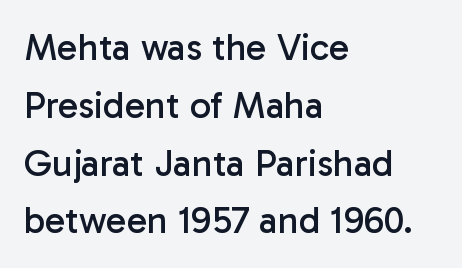
The passage shown is typed in a proportional face where columns would drift. Line starts are locked; line ends wander. The passage shown has conventional tracking throughout. Does the type have serifs? No, each stem ends abruptly. Is there much room between lines? A standard amount, neither cramped nor airy.
